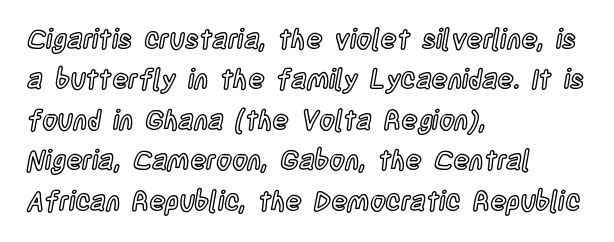
{"underline": "no", "align": "left", "line_spacing": "normal", "line_spacing_ratio": 1.5, "letter_spacing": "normal", "letter_spacing_em": 0.0, "glyph_px": 27}
